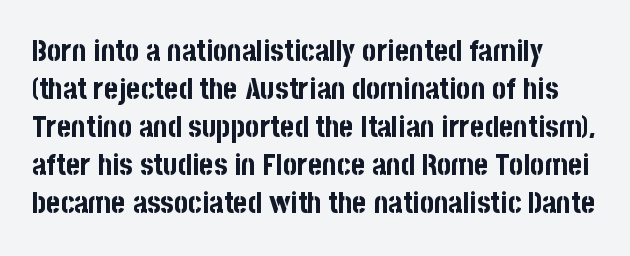
{"serif": "no", "italic": "no", "bold": "yes", "weight": "bold", "width": "condensed", "stroke_contrast": "low", "x_height": "large", "monospaced": "no", "underline": "no", "line_spacing": "normal", "line_spacing_ratio": 1.27, "letter_spacing": "normal", "letter_spacing_em": 0.0, "glyph_px": 30}
